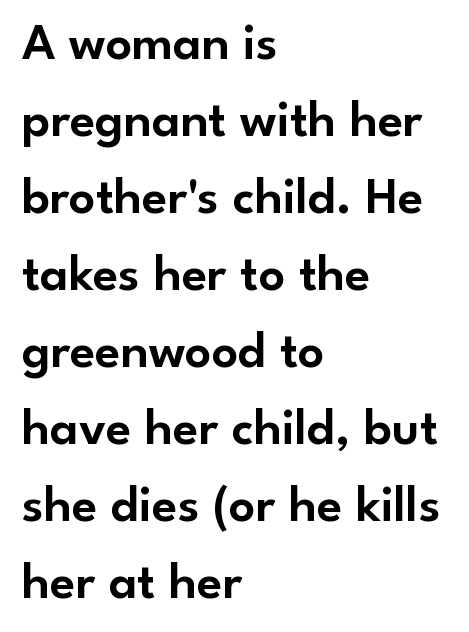
I'd call this a sans setting — the letters go barefoot. One glance says typical: line gaps are just what's usual. The gap between lines stays unmarked. You could call the tracking neutral — neither tight nor loose.
